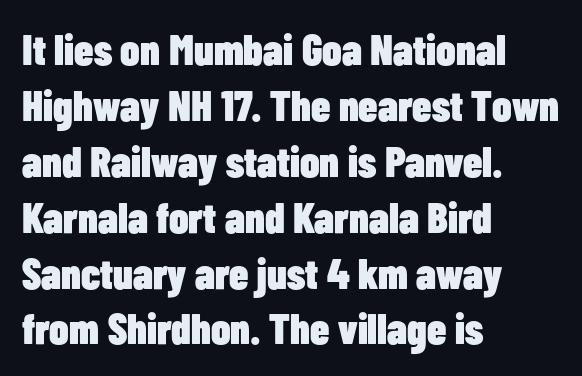
{"serif": "no", "italic": "no", "bold": "yes", "weight": "heavy", "width": "condensed", "stroke_contrast": "low", "x_height": "medium", "monospaced": "no", "underline": "no", "align": "left", "line_spacing": "normal", "line_spacing_ratio": 1.3, "letter_spacing": "normal", "letter_spacing_em": 0.0, "glyph_px": 43}
